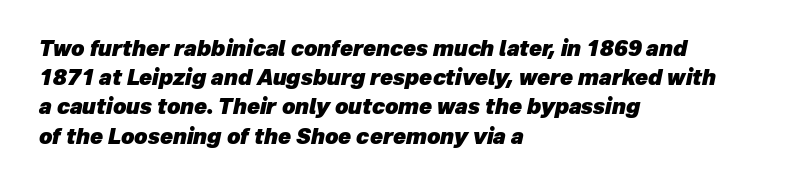
{"italic": "yes", "lean": "right", "slant_degrees": 12, "bold": "yes", "underline": "no", "align": "left", "line_spacing": "normal", "line_spacing_ratio": 1.39, "letter_spacing": "normal", "letter_spacing_em": 0.0, "glyph_px": 21}
